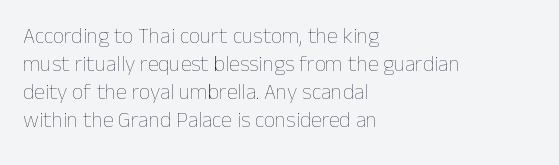
{"italic": "no", "bold": "no", "underline": "no", "align": "left", "line_spacing": "normal", "line_spacing_ratio": 1.28, "letter_spacing": "normal", "letter_spacing_em": 0.0, "glyph_px": 22}
